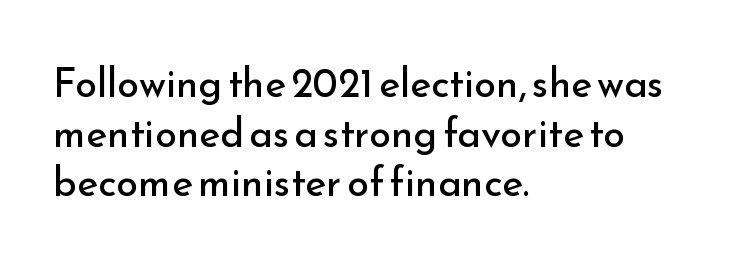
The image shows 40 px regular-weight sans-serif type, upright; set left-aligned, line spacing 1.24x, normal letter spacing, not underlined; low stroke contrast and a small x-height.
